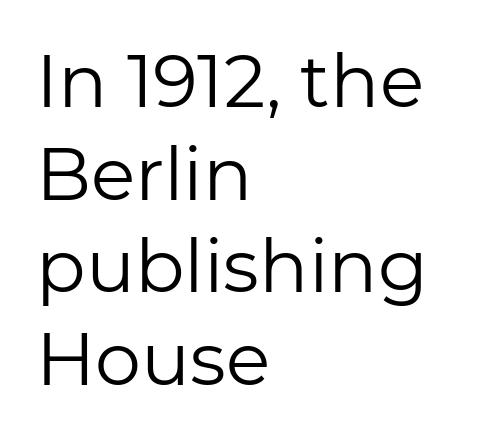
The image shows 73 px regular-weight sans-serif type, upright; set left-aligned, normal line spacing (1.27x), normal letter spacing, not underlined; low stroke contrast and a medium x-height.
